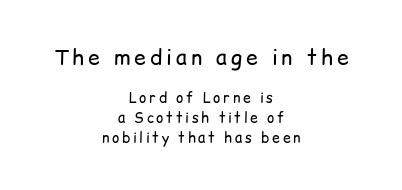
Q: Is the text bold? A: No.
Q: Is the text italic (slanted)? A: No, it is upright.
Q: Is the text underlined? A: No.
Q: How is the paragraph aligned? A: Centered.
Q: Is the spacing between lines tight, normal or loose? A: Normal.
Q: Which block of text is set in a larger size, the first (top) or the second (bottom)? A: The first (top) one.
